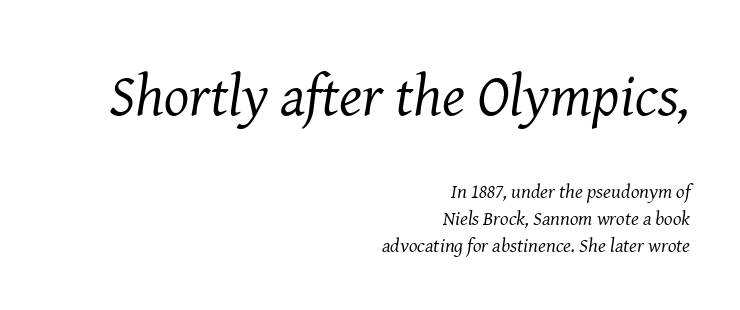
The image shows 59 px regular-weight serif type, italic (leaning right); set right-aligned, normal line spacing (1.34x), normal letter spacing, not underlined; the first (top) block is 2.95x larger; medium stroke contrast and a medium x-height.
